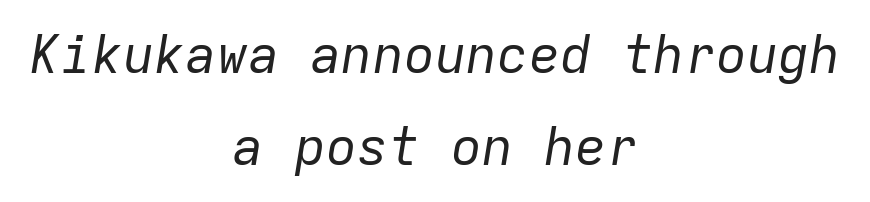
Weight class: somewhere from thin through regular. The face used here is rendered with its standard letterfit. This sample uses an oblique cut, with every glyph tilted off the vertical. Every character here occupies the same horizontal width, giving the sample a typewriter-like rhythm. The text block is weighted toward neither margin, spreading evenly from the middle.
